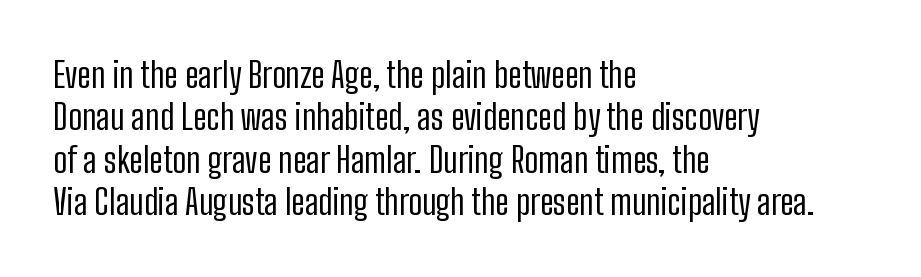
Weight: in the light-to-regular range. Italic? Not at all — the glyphs are vertical. Font category for this specimen: sans-serif. Notice how the passage keeps a crisp vertical edge on the left only.
